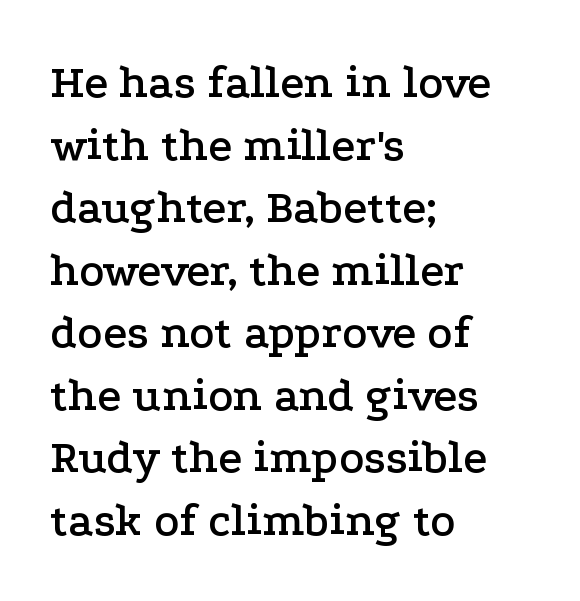
Q: Is the text italic (slanted)? A: No, it is upright.
Q: Is the typeface a serif or a sans-serif typeface? A: Serif.
Q: Is the text underlined? A: No.
Q: How is the paragraph aligned? A: Left-aligned.
Q: Is the spacing between letters normal or unusually wide? A: Normal.
Q: Is the spacing between lines tight, normal or loose? A: Normal.
Q: Width (condensed, normal, or wide)? A: Wide.
Q: Stroke contrast? A: Low.
Q: x-height? A: Medium.
Q: Monospaced? A: No.
